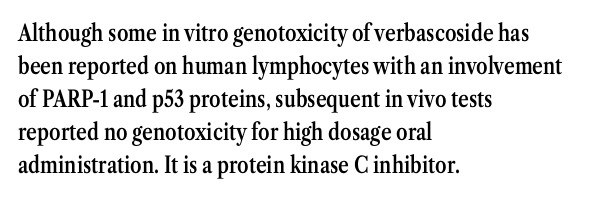
{"italic": "no", "bold": "semi", "underline": "no", "align": "left", "line_spacing": "normal", "line_spacing_ratio": 1.44, "letter_spacing": "normal", "letter_spacing_em": 0.0, "glyph_px": 23}
